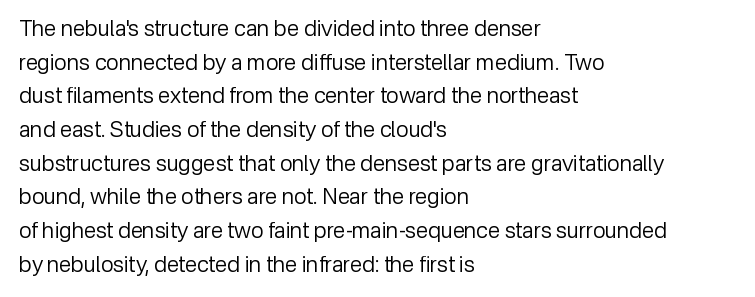
{"italic": "no", "bold": "no", "underline": "no", "align": "left", "line_spacing": "normal", "line_spacing_ratio": 1.53, "letter_spacing": "normal", "letter_spacing_em": 0.0, "glyph_px": 22}
